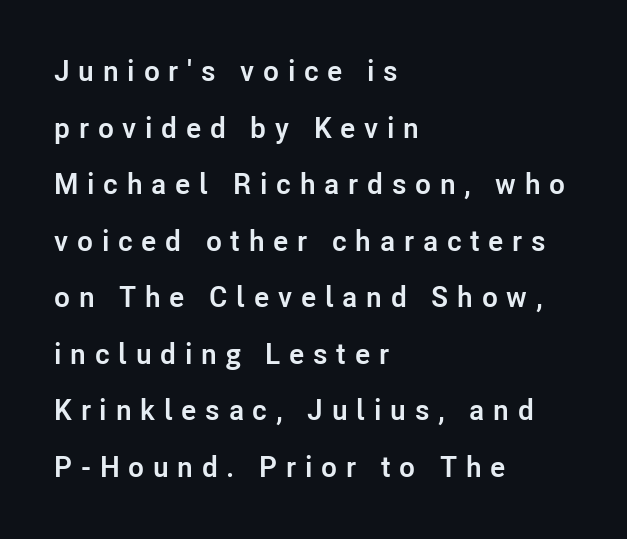
The image shows 29 px semibold sans-serif type, upright; set left-aligned, loose line spacing (1.95x), unusually wide letter spacing (+0.3 em), not underlined; low stroke contrast and a medium x-height.
